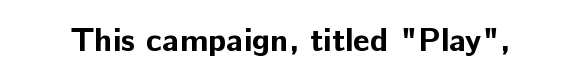
You'd pick this weight for a headline — it's a proper bold. I'd call this a sans setting — the letters go barefoot. The area under the type is left untouched. Spacing verdict: proportional, widths tailored to each character. The line texture is even and compact thanks to regular tracking. These lines were composed using upright roman letters.
